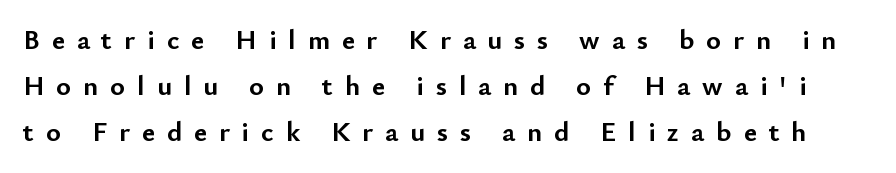
{"serif": "no", "italic": "no", "bold": "yes", "weight": "semibold", "width": "normal", "stroke_contrast": "low", "x_height": "small", "monospaced": "no", "underline": "no", "line_spacing": "normal", "line_spacing_ratio": 1.64, "letter_spacing": "wide", "letter_spacing_em": 0.43, "glyph_px": 28}
